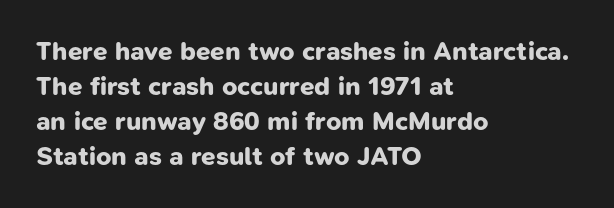
Honestly, there is no underline to notice here at all. Every letter is thick-stroked: bold, no question. Horizontal bands of white between lines are of average thickness. The typesetter chose a ragged-right arrangement here. Honestly, the letter spacing is just normal — you wouldn't notice it.
